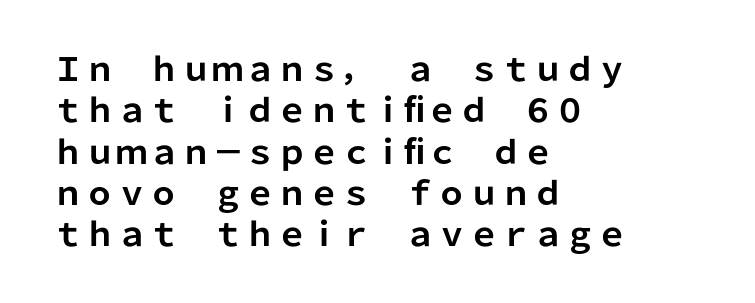
The image shows 32 px bold sans-serif type, upright; set left-aligned, normal line spacing (1.29x), normal letter spacing, not underlined; low stroke contrast and a medium x-height.
